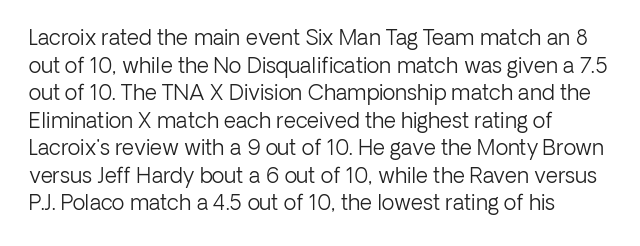
The image shows 21 px text type, upright; set left-aligned, normal line spacing (1.31x), normal letter spacing, not underlined.
